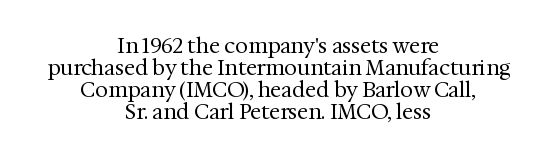
{"italic": "no", "bold": "no", "underline": "no", "align": "center", "line_spacing": "tight", "line_spacing_ratio": 1.04, "letter_spacing": "normal", "letter_spacing_em": 0.0, "glyph_px": 21}
